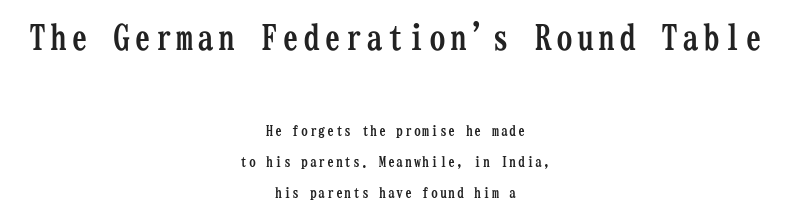
{"serif": "yes", "italic": "no", "bold": "yes", "weight": "semibold", "width": "condensed", "stroke_contrast": "low", "x_height": "medium", "monospaced": "yes", "underline": "no", "align": "center", "line_spacing": "loose", "line_spacing_ratio": 2.22, "larger_block": "first", "size_ratio": 2.43, "glyph_px": 34}
